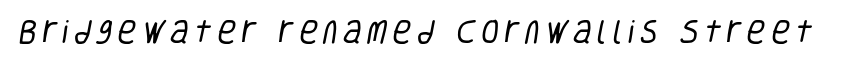
Q: Is the text bold? A: No.
Q: Is the text underlined? A: No.
Q: Is the spacing between letters normal or unusually wide? A: Unusually wide.
